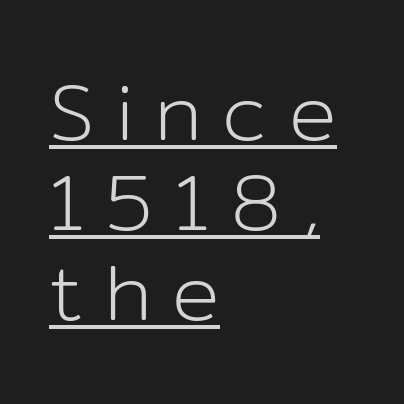
The image shows 79 px light sans-serif type, upright; set left-aligned, tight line spacing (1.14x), unusually wide letter spacing (+0.27 em), underlined; low stroke contrast and a medium x-height.
